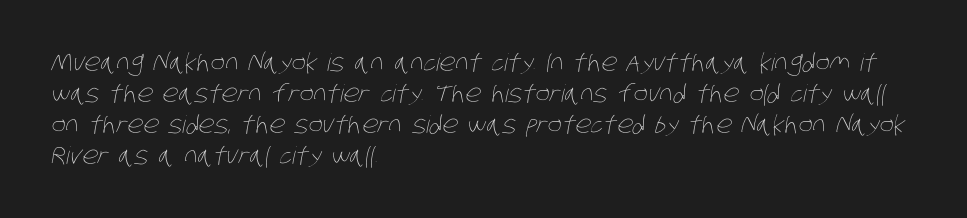
Descenders hang freely into open space. Weight: regular or lighter. One glance says typical: line gaps are just what's usual. You could call the tracking neutral — neither tight nor loose. If you drew a ruler down the left edge, every line would touch it.
